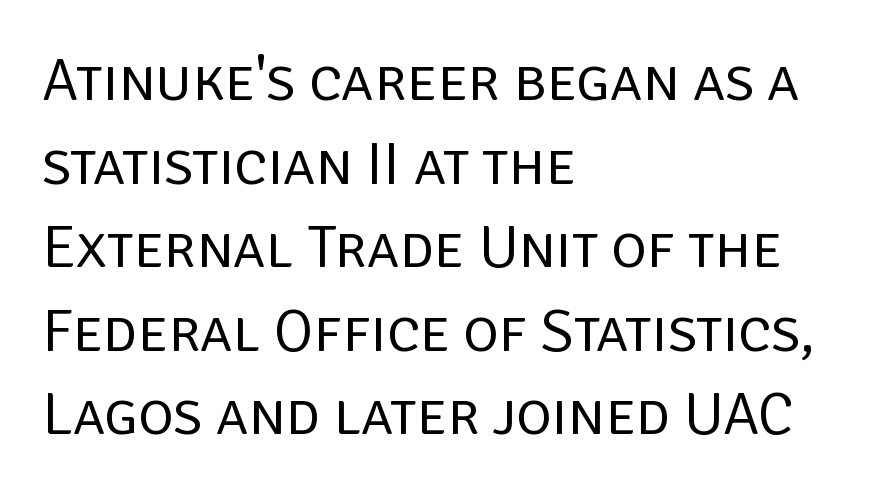
{"serif": "no", "italic": "no", "bold": "no", "weight": "regular", "width": "normal", "stroke_contrast": "low", "x_height": "large", "monospaced": "no", "underline": "no", "align": "left", "line_spacing": "normal", "line_spacing_ratio": 1.37, "letter_spacing": "normal", "letter_spacing_em": 0.0, "glyph_px": 61}
